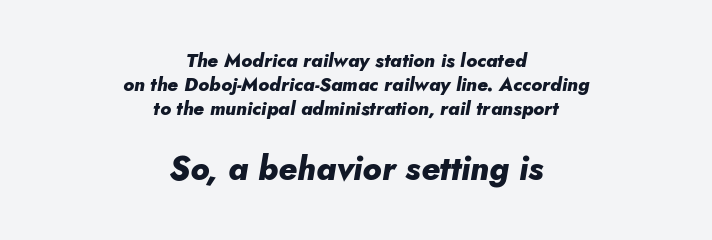
The image shows 33 px heavy type, italic (leaning right); set centered, normal line spacing (1.26x), normal letter spacing, not underlined; the second (bottom) block is 1.74x larger; low stroke contrast and a small x-height.
